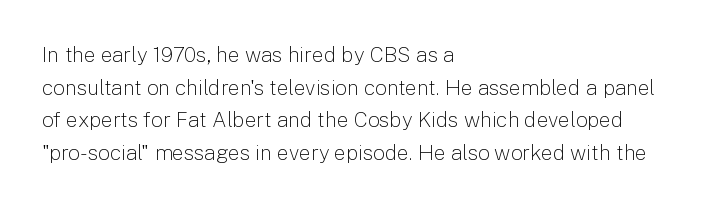
{"italic": "no", "bold": "no", "underline": "no", "align": "left", "line_spacing": "normal", "line_spacing_ratio": 1.55, "letter_spacing": "normal", "letter_spacing_em": 0.0, "glyph_px": 21}
